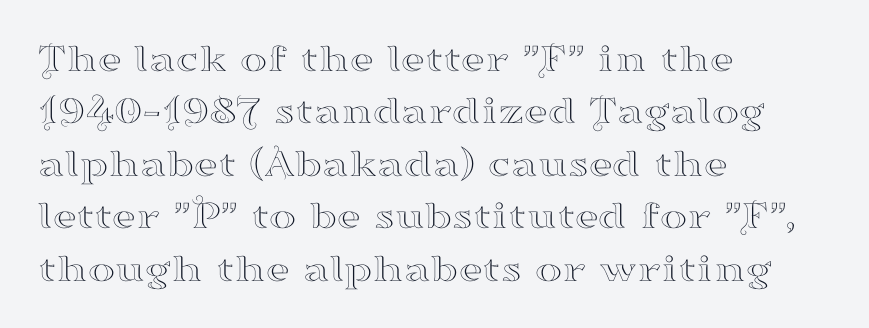
{"serif": "yes", "italic": "no", "width": "wide", "stroke_contrast": "high", "x_height": "small", "monospaced": "no", "underline": "no", "align": "left", "line_spacing": "normal", "line_spacing_ratio": 1.28, "letter_spacing": "normal", "letter_spacing_em": 0.0, "glyph_px": 41}
